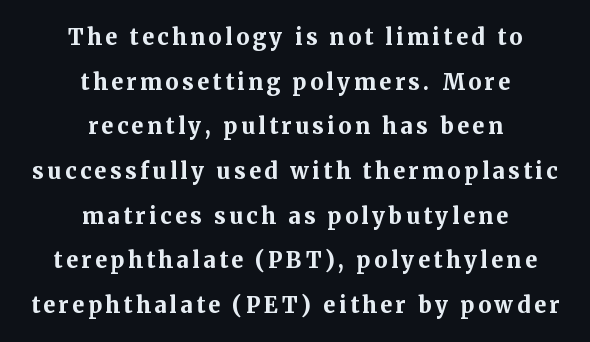
{"italic": "no", "bold": "yes", "underline": "no", "align": "center", "line_spacing": "loose", "line_spacing_ratio": 2.03, "glyph_px": 22}
